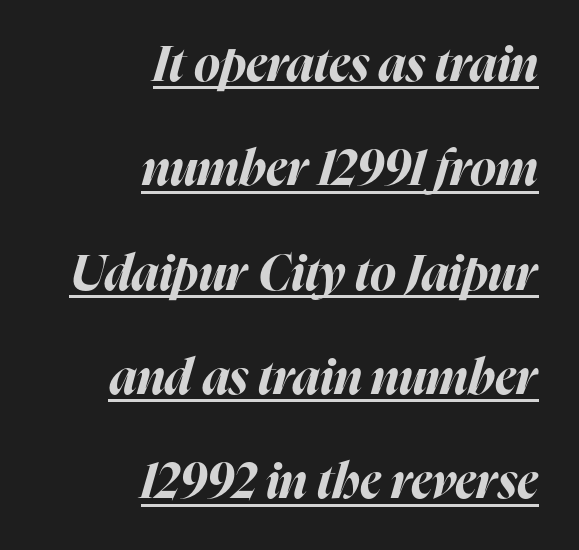
The image shows 49 px bold type, italic (leaning right); set right-aligned, loose line spacing (2.13x), normal letter spacing, underlined; high stroke contrast and a medium x-height.
